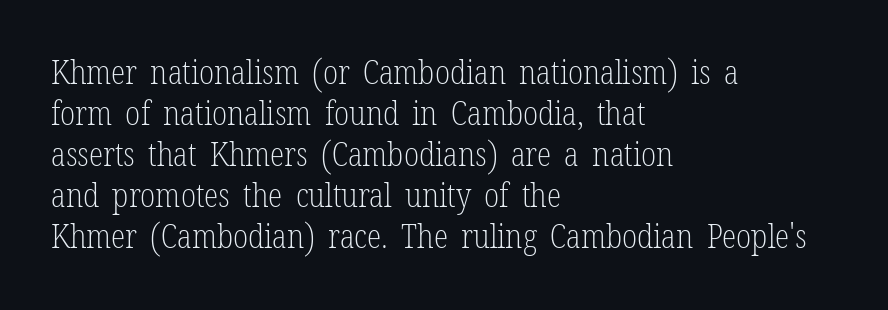
The image shows 33 px light, condensed serif type, upright; set left-aligned, line spacing 1.24x, normal letter spacing, not underlined; low stroke contrast and a medium x-height.
